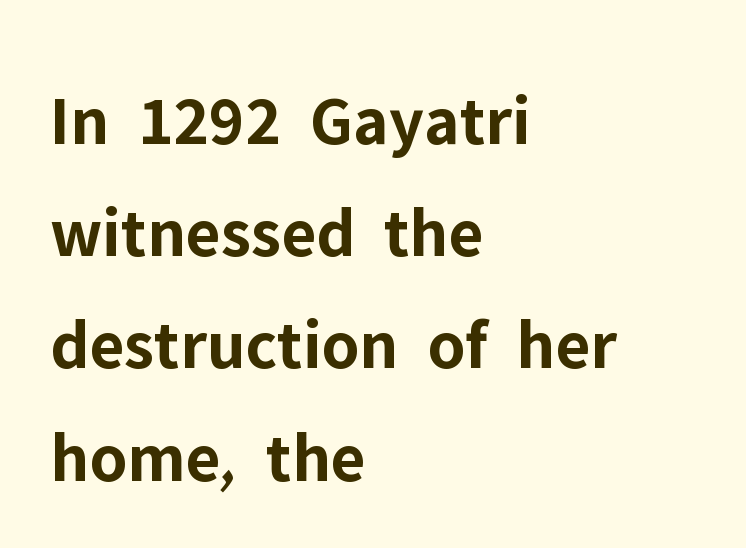
The image shows 71 px bold sans-serif type, upright; set left-aligned, normal line spacing (1.58x), normal letter spacing, not underlined; low stroke contrast and a medium x-height.
